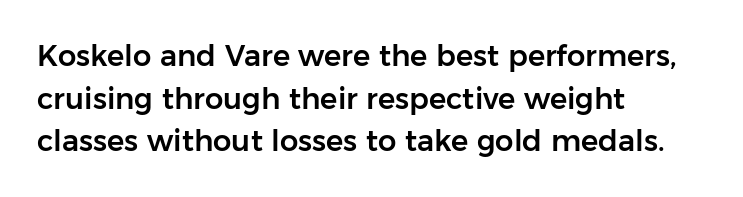
Honestly, there is no underline to notice here at all. Are there feet on the stems? There aren't — it's a sans. The lettering holds an erect, upright posture throughout. One-word summary of the alignment: left. Nothing unusual about the tracking: characters are spaced as the font intends. The space between consecutive lines is moderate.
